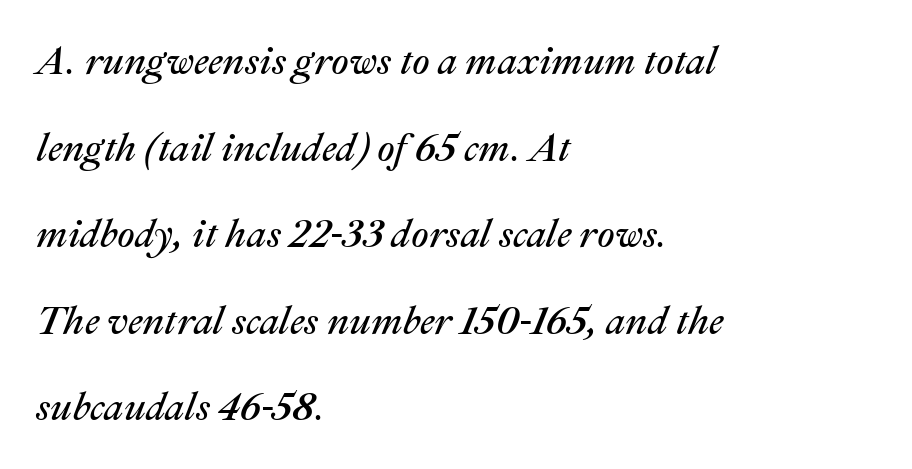
Observe the ordinary spacing: letters are neighbours, not strangers. Emphasis-style slanted type is in use. Does the leading feel generous? Absolutely, it's lavish. The string is rendered with underlining switched off. Proportional: the letters do not fall into vertical columns. The face looks like a standard text weight, possibly lighter.
